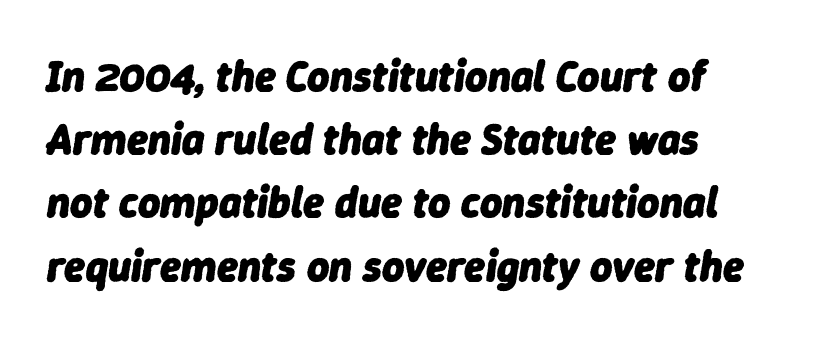
Beneath every word, the page is bare. These lines were composed using italics. Line spacing here is normal. Letter spacing: default. The passage shown is emphatically bold.
